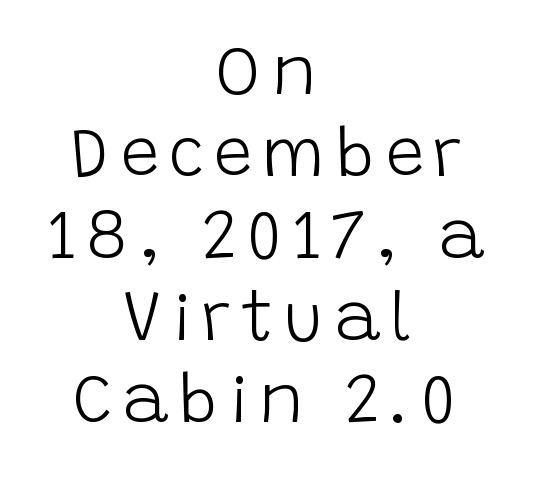
{"serif": "no", "italic": "no", "bold": "no", "weight": "light", "width": "normal", "stroke_contrast": "low", "x_height": "large", "monospaced": "no", "underline": "no", "align": "center", "line_spacing_ratio": 1.19, "glyph_px": 69}
